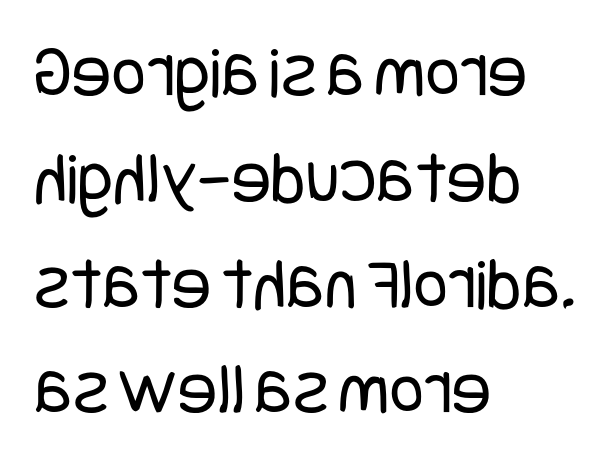
{"serif": "no", "italic": "no", "bold": "no", "weight": "regular", "width": "condensed", "stroke_contrast": "low", "x_height": "large", "underline": "no", "align": "left", "line_spacing": "normal", "line_spacing_ratio": 1.43, "letter_spacing": "normal", "letter_spacing_em": 0.0, "glyph_px": 74}
